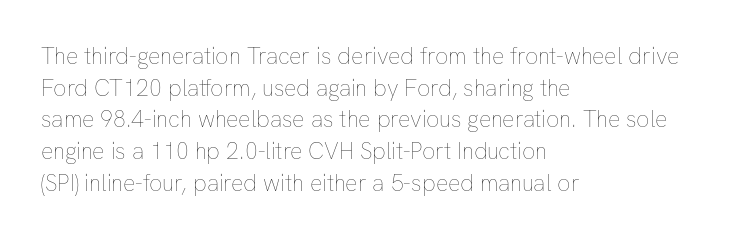
The image shows 23 px text type, upright; set left-aligned, normal line spacing (1.38x), normal letter spacing, not underlined.
